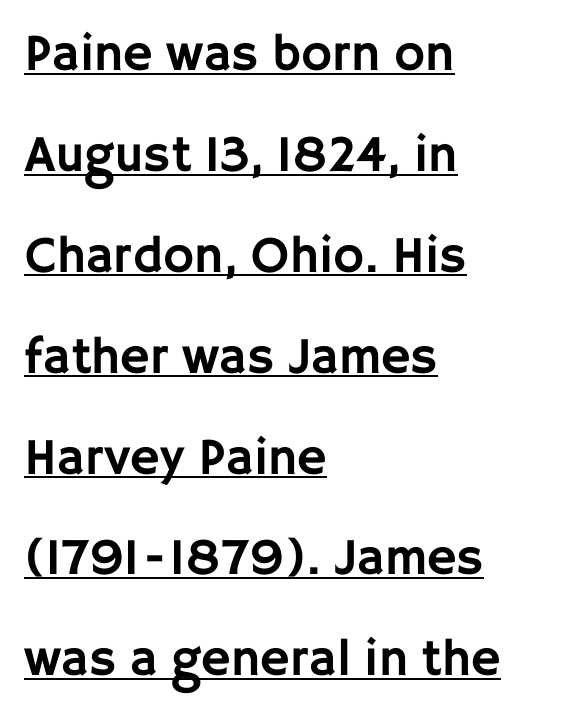
{"serif": "no", "italic": "no", "width": "normal", "stroke_contrast": "low", "x_height": "large", "monospaced": "no", "underline": "yes", "align": "left", "line_spacing": "loose", "line_spacing_ratio": 1.94, "letter_spacing": "normal", "letter_spacing_em": 0.0, "glyph_px": 52}
